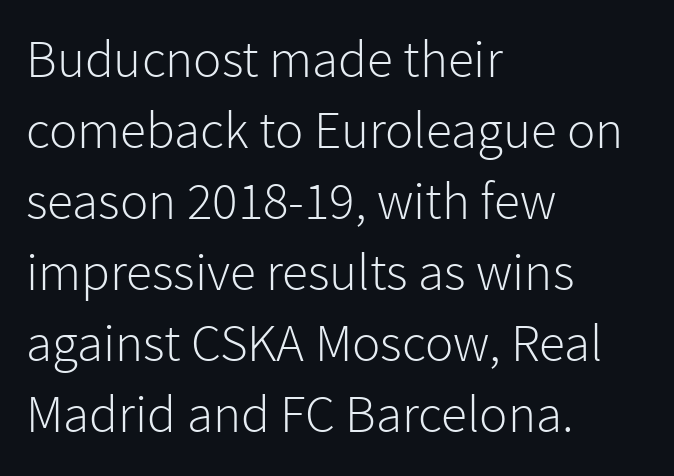
{"serif": "no", "italic": "no", "bold": "no", "weight": "light", "width": "normal", "stroke_contrast": "low", "x_height": "medium", "monospaced": "no", "underline": "no", "align": "left", "line_spacing": "normal", "line_spacing_ratio": 1.34, "letter_spacing": "normal", "letter_spacing_em": 0.0, "glyph_px": 53}
